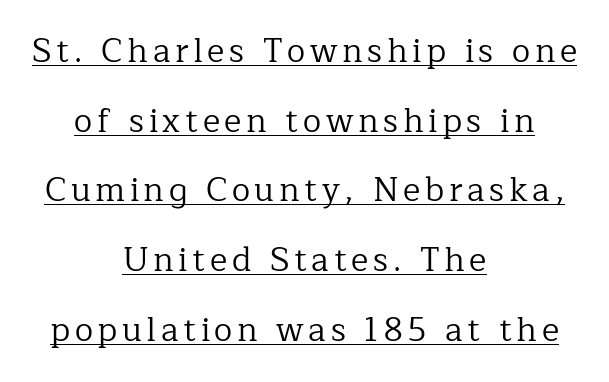
{"serif": "yes", "italic": "no", "bold": "no", "weight": "regular", "width": "normal", "stroke_contrast": "low", "x_height": "medium", "monospaced": "no", "underline": "yes", "align": "center", "line_spacing": "loose", "line_spacing_ratio": 2.11, "glyph_px": 33}
